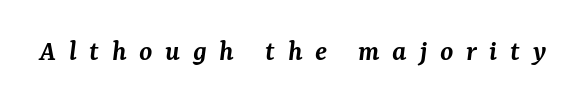
Q: Is the text bold? A: Semi-bold.
Q: Is the text italic (slanted)? A: Yes, it leans right by about 7 degrees.
Q: Is the typeface a serif or a sans-serif typeface? A: Serif.
Q: Is the text underlined? A: No.
Q: Is the spacing between letters normal or unusually wide? A: Unusually wide.
Q: Width (condensed, normal, or wide)? A: Normal.
Q: Stroke contrast? A: Medium.
Q: x-height? A: Medium.
Q: Monospaced? A: No.
